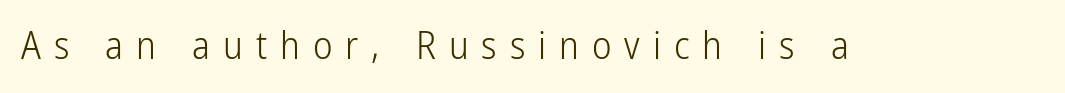
This sample has the flowing, uneven cadence of proportional lettering. Tracking here is generous; glyphs stand well apart from one another. Is there any slant? The stems are plumb. The baseline area is clear. Weight: regular or lighter.
